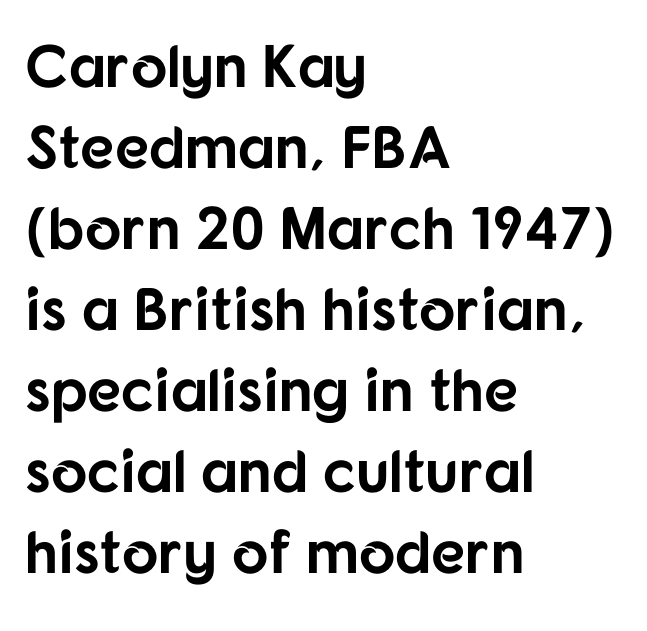
Strong, thick strokes mark this as bold type. The strip under each line holds only bare page. The lines are quadded left. Is this a fixed-width face? No — the glyphs have proportional, varying widths. The letterforms sit shoulder to shoulder at normal distance. Reading down the column, the eye jumps a familiar distance to each next line.
